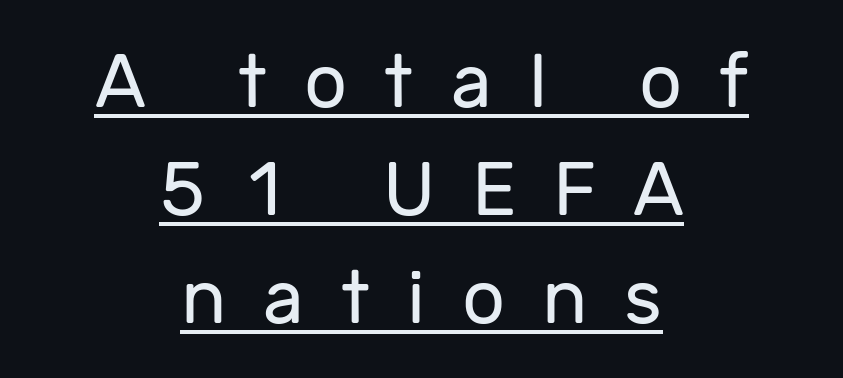
{"serif": "no", "italic": "no", "bold": "no", "weight": "regular", "width": "normal", "stroke_contrast": "low", "x_height": "medium", "monospaced": "no", "underline": "yes", "align": "center", "line_spacing": "normal", "line_spacing_ratio": 1.44, "letter_spacing": "wide", "letter_spacing_em": 0.49, "glyph_px": 75}
